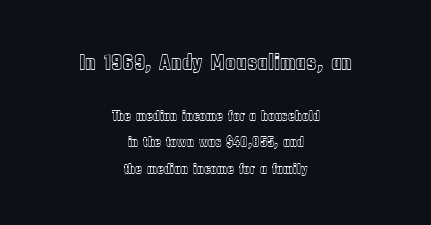
Upright lettering throughout. Glance below the letters and you will spot only blank space. The rendering positions every line midway between the sides. Between these two stacked blocks, the higher one wins on size. Observe the ordinary spacing: letters are neighbours, not strangers.
